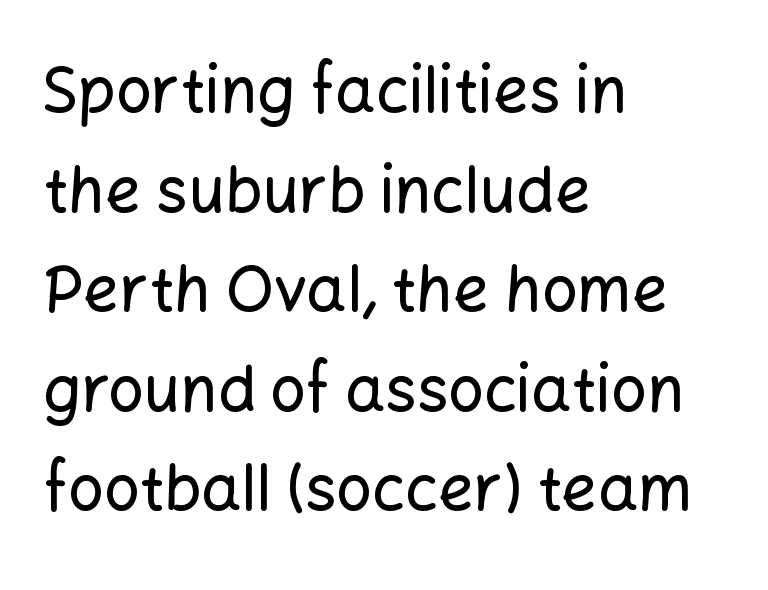
Typeset ragged right — the left edge is the straight one. One glance says typical: line gaps are just what's usual. Look at the bottom of the vertical strokes: they stop flat, with no serifs. These lines are rendered in a variable-pitch font.
